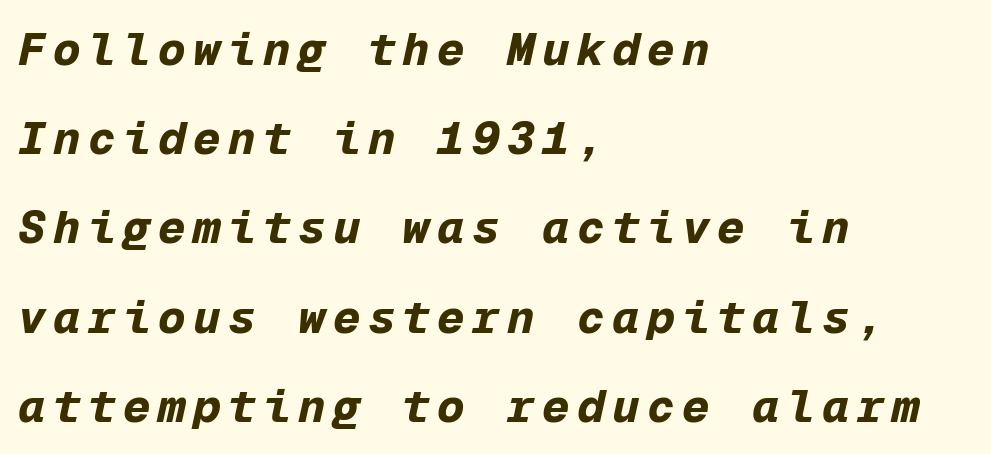
Characters are canted at an angle relative to the baseline's perpendicular. Here the designer chose a console-style face with uniform glyph widths. This is heavy type, rendered in bold. Successive baselines arrive slowly, with a big drop between each.
